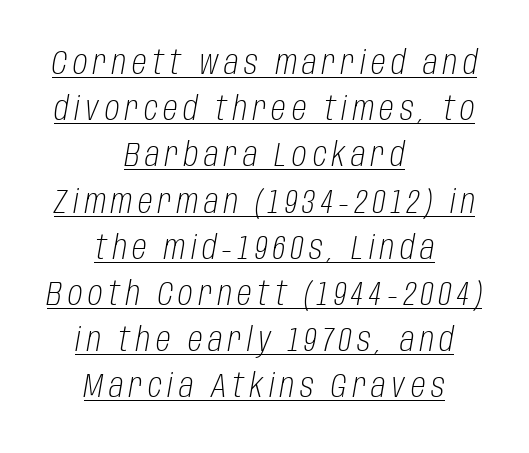
Q: Is the text bold? A: No.
Q: Is the text italic (slanted)? A: Yes, it leans right by about 10 degrees.
Q: Is the text underlined? A: Yes.
Q: How is the paragraph aligned? A: Centered.
Q: Is the spacing between lines tight, normal or loose? A: Normal.
Q: Width (condensed, normal, or wide)? A: Condensed.
Q: Stroke contrast? A: Low.
Q: x-height? A: Large.
Q: Monospaced? A: No.
